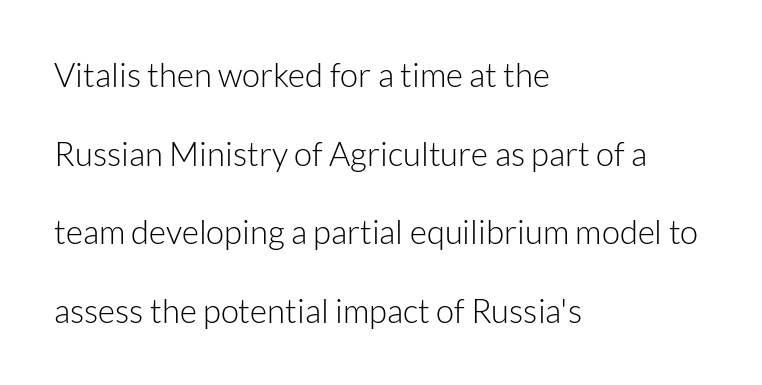
{"serif": "no", "italic": "no", "bold": "no", "weight": "light", "width": "normal", "stroke_contrast": "low", "x_height": "medium", "monospaced": "no", "underline": "no", "align": "left", "line_spacing": "loose", "line_spacing_ratio": 2.38, "letter_spacing": "normal", "letter_spacing_em": 0.0, "glyph_px": 33}
